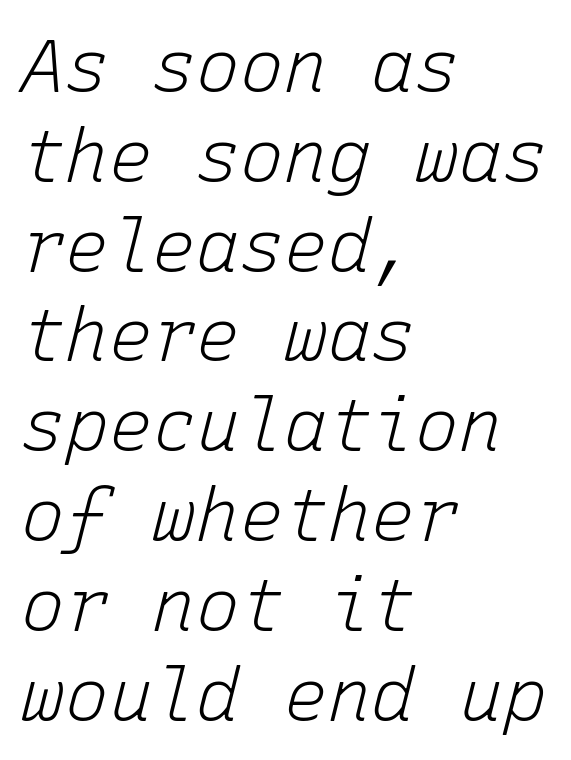
The image shows 73 px light type, italic (leaning right), monospaced; set left-aligned, line spacing 1.23x, normal letter spacing, not underlined; low stroke contrast and a medium x-height.
